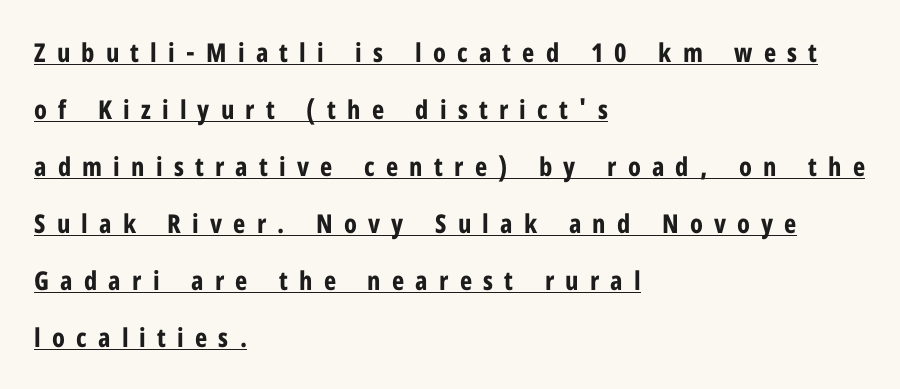
Successive baselines arrive slowly, with a big drop between each. The rendering uses a bold face; every stroke is thick and dark. Ascenders rise straight up at ninety degrees. This rendering uses left alignment, leaving the right contour irregular.
